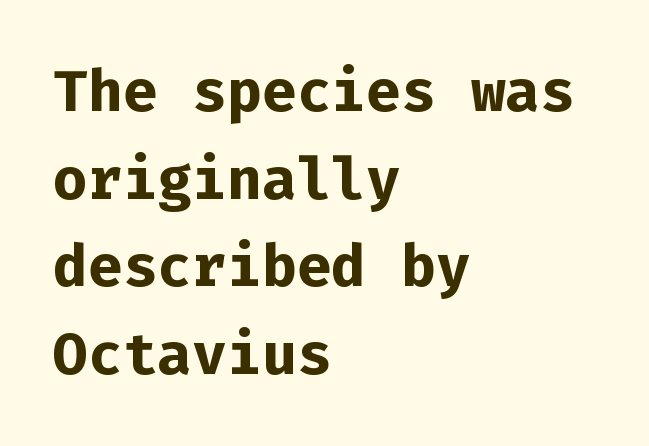
How heavy is the stroke? Heavy — this is a bold. It's the straight-up-and-down kind of type. Does the leading feel generous? No, just average. Grotesque or geometric, the face here clearly has no serifs. Short note: letters normally spaced. Horizontally, the lines are justified to the leading edge only.
